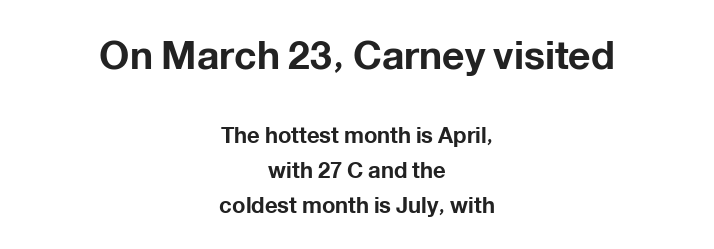
Character widths vary here, with narrow letters taking less room than wide ones. Lines of text with bare space underneath. A full-strength bold gives these letters their thick strokes. Leading: standard. The font's upright variant was chosen for this text. Which chunk is bigger? The first one — the top block dwarfs the bottom.
